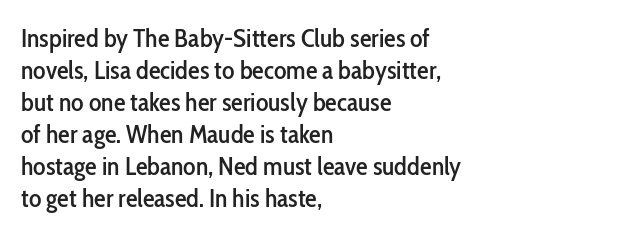
The image shows 26 px text type, upright; set left-aligned, line spacing 1.23x, normal letter spacing, not underlined.
